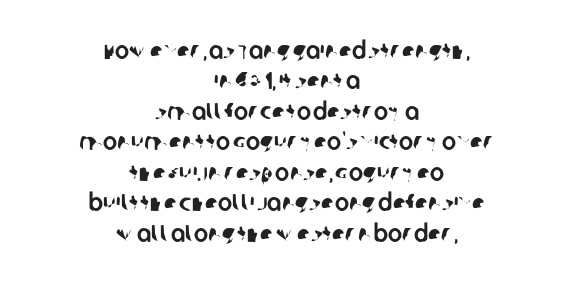
{"underline": "no", "align": "center", "line_spacing": "normal", "line_spacing_ratio": 1.27, "letter_spacing": "normal", "letter_spacing_em": 0.0, "glyph_px": 24}
